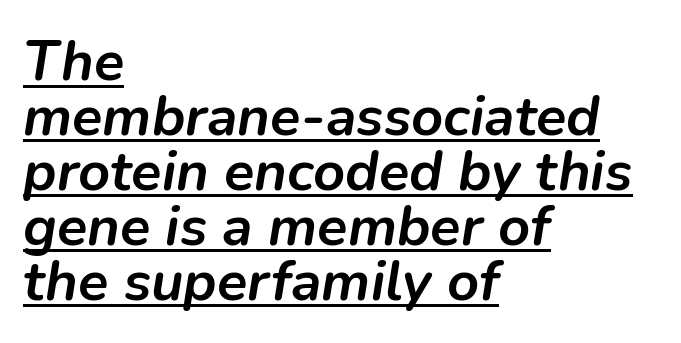
Q: Is the text bold? A: Yes.
Q: Is the text italic (slanted)? A: Yes, it leans right by about 9 degrees.
Q: Is the text underlined? A: Yes.
Q: How is the paragraph aligned? A: Left-aligned.
Q: Is the spacing between letters normal or unusually wide? A: Normal.
Q: Is the spacing between lines tight, normal or loose? A: Tight.
Q: Width (condensed, normal, or wide)? A: Normal.
Q: Stroke contrast? A: Low.
Q: x-height? A: Medium.
Q: Monospaced? A: No.
